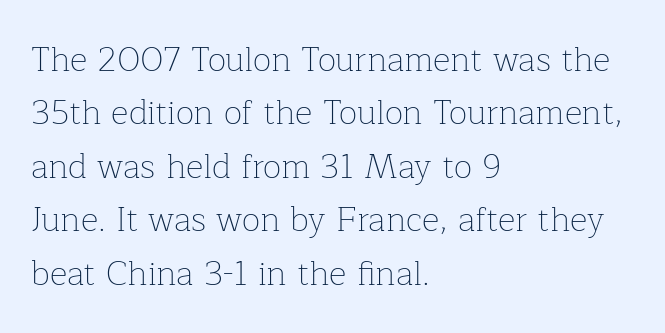
Q: Is the text bold? A: No.
Q: Is the text italic (slanted)? A: No, it is upright.
Q: Is the typeface a serif or a sans-serif typeface? A: Serif.
Q: Is the text underlined? A: No.
Q: How is the paragraph aligned? A: Left-aligned.
Q: Is the spacing between letters normal or unusually wide? A: Normal.
Q: Is the spacing between lines tight, normal or loose? A: Normal.
Q: Width (condensed, normal, or wide)? A: Normal.
Q: Stroke contrast? A: Low.
Q: x-height? A: Medium.
Q: Monospaced? A: No.
